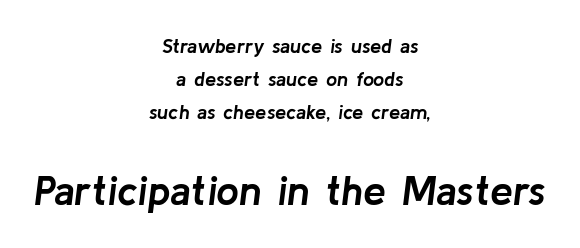
Q: Is the text bold? A: Yes.
Q: Is the text italic (slanted)? A: Yes, it leans right by about 8 degrees.
Q: Is the text underlined? A: No.
Q: How is the paragraph aligned? A: Centered.
Q: Is the spacing between letters normal or unusually wide? A: Normal.
Q: Is the spacing between lines tight, normal or loose? A: Normal.
Q: Which block of text is set in a larger size, the first (top) or the second (bottom)? A: The second (bottom) one.
Q: Width (condensed, normal, or wide)? A: Normal.
Q: Stroke contrast? A: Low.
Q: x-height? A: Medium.
Q: Monospaced? A: No.
